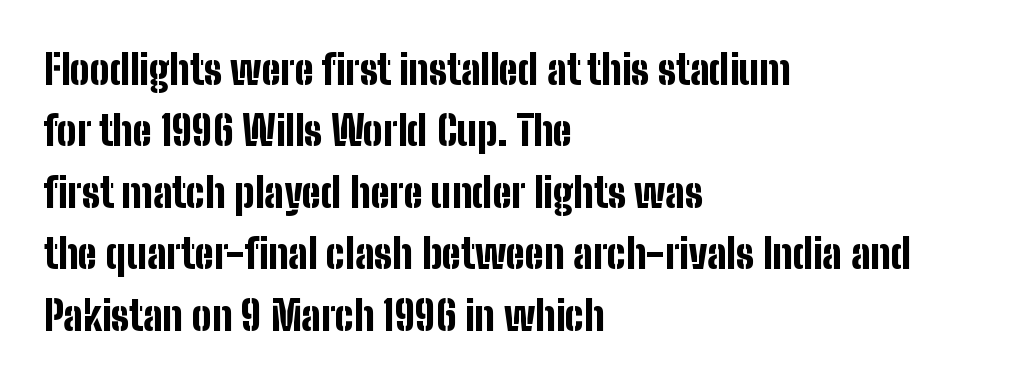
The image shows 41 px bold, condensed sans-serif type, upright; set left-aligned, normal line spacing (1.5x), normal letter spacing, not underlined; low stroke contrast and a medium x-height.
